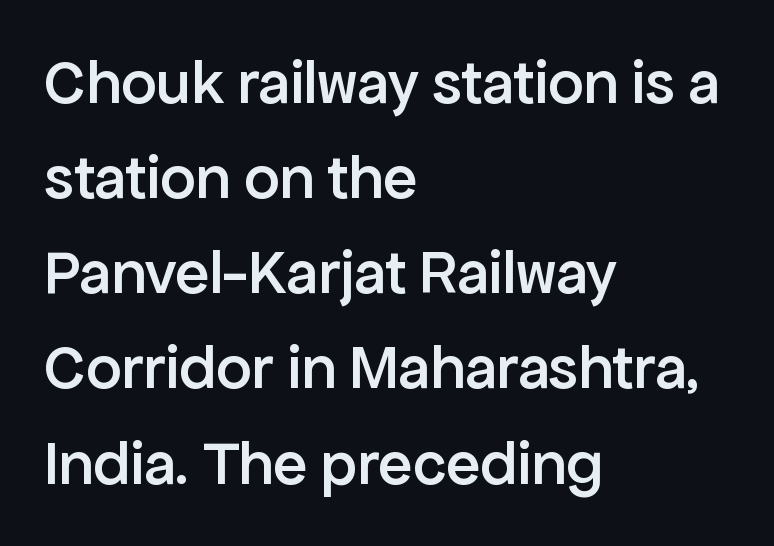
Q: Is the text bold? A: Semi-bold.
Q: Is the text italic (slanted)? A: No, it is upright.
Q: Is the typeface a serif or a sans-serif typeface? A: Sans-serif.
Q: Is the text underlined? A: No.
Q: How is the paragraph aligned? A: Left-aligned.
Q: Is the spacing between letters normal or unusually wide? A: Normal.
Q: Is the spacing between lines tight, normal or loose? A: Normal.
Q: Width (condensed, normal, or wide)? A: Normal.
Q: Stroke contrast? A: Low.
Q: x-height? A: Medium.
Q: Monospaced? A: No.
